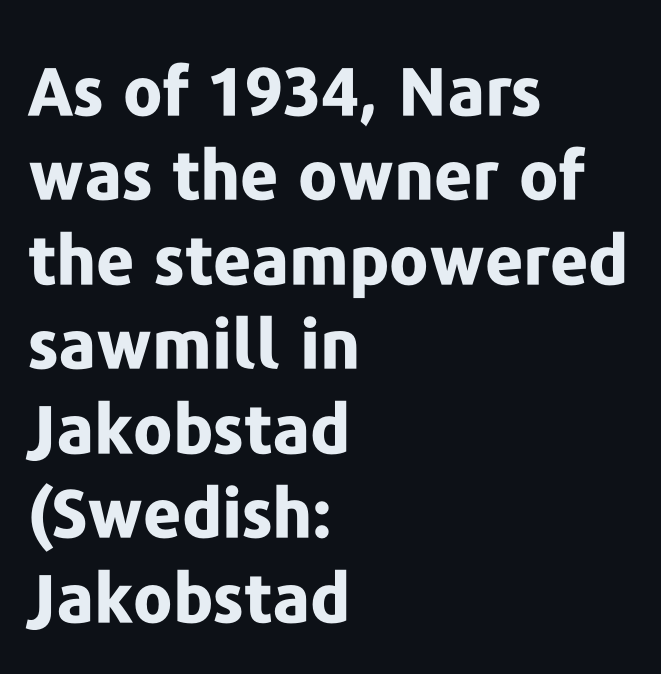
{"serif": "no", "italic": "no", "bold": "yes", "weight": "bold", "width": "normal", "stroke_contrast": "low", "x_height": "medium", "monospaced": "no", "underline": "no", "align": "left", "line_spacing": "normal", "line_spacing_ratio": 1.26, "letter_spacing": "normal", "letter_spacing_em": 0.0, "glyph_px": 67}
